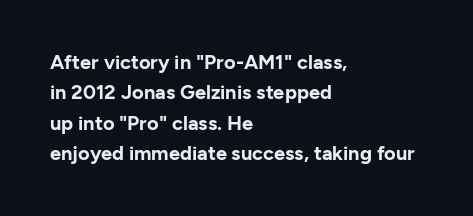
Heavy, bold letterforms. The rendering anchors every line to the left-hand side. The line-height multiplier appears to be the usual default. Style check: upright. There is no visible air inserted between adjacent glyphs. Descenders hang freely into open space.
